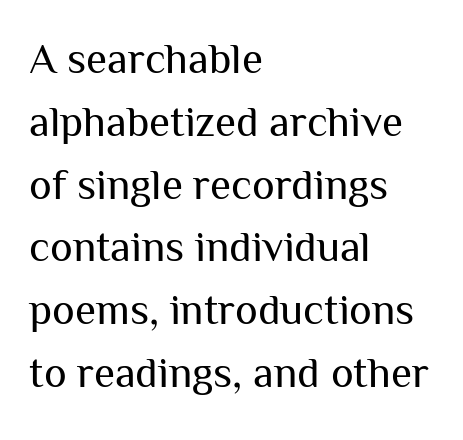
The image shows 43 px regular-weight sans-serif type, upright; set left-aligned, normal line spacing (1.46x), normal letter spacing, not underlined; medium stroke contrast and a medium x-height.
